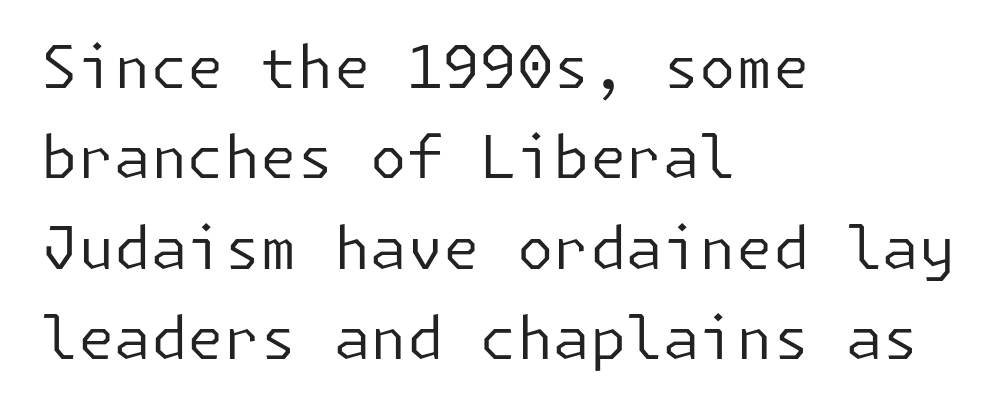
The space between consecutive lines is moderate. If you drew a ruler down the left edge, every line would touch it. Letter spacing: default. Descender tails drop into unmarked territory. Note: no serifs on the glyphs. This sample uses an upright cut, with every glyph sitting square on the baseline.
